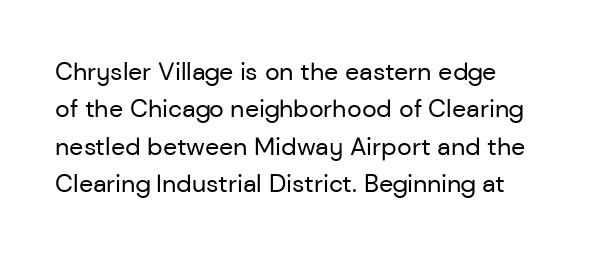
Style check: upright. Descenders are the only things crossing below the line. Stems here are at most as thick as an everyday book face. In terms of letterspacing, this is plain default setting. Vertical spacing — default.
